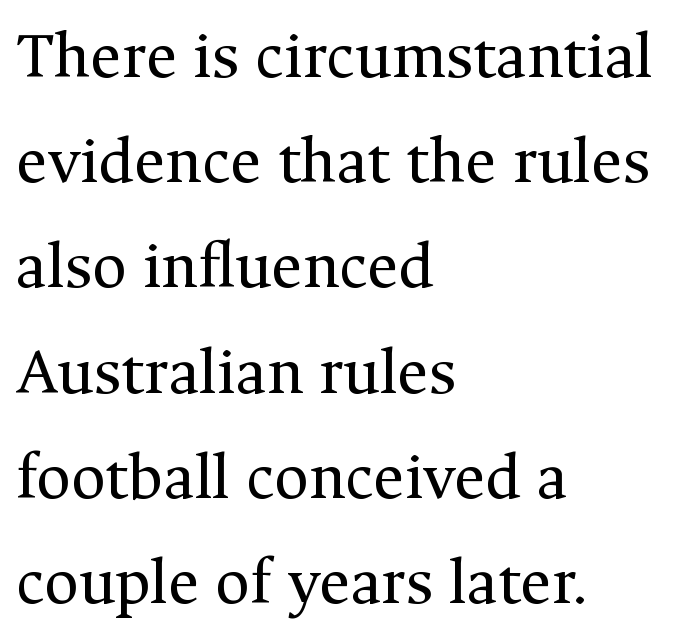
{"serif": "yes", "italic": "no", "bold": "no", "weight": "regular", "width": "normal", "stroke_contrast": "medium", "x_height": "medium", "monospaced": "no", "underline": "no", "align": "left", "line_spacing": "normal", "line_spacing_ratio": 1.57, "letter_spacing": "normal", "letter_spacing_em": 0.0, "glyph_px": 67}
